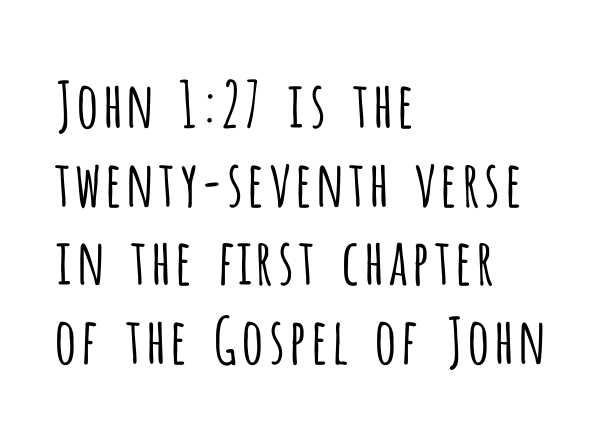
{"serif": "no", "italic": "no", "bold": "no", "weight": "light", "width": "condensed", "stroke_contrast": "low", "x_height": "large", "monospaced": "no", "underline": "no", "align": "left", "line_spacing": "normal", "line_spacing_ratio": 1.25, "letter_spacing": "normal", "letter_spacing_em": 0.0, "glyph_px": 63}
